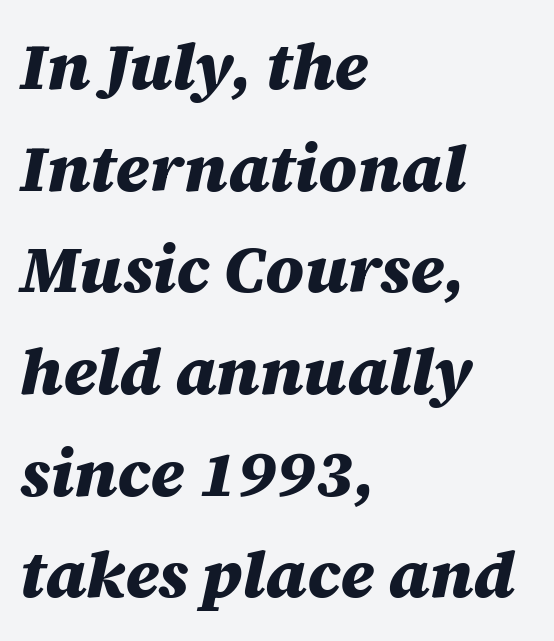
{"italic": "yes", "lean": "right", "slant_degrees": 12, "bold": "yes", "weight": "heavy", "width": "normal", "stroke_contrast": "medium", "x_height": "large", "monospaced": "no", "underline": "no", "align": "left", "line_spacing": "normal", "line_spacing_ratio": 1.54, "letter_spacing": "normal", "letter_spacing_em": 0.0, "glyph_px": 66}
